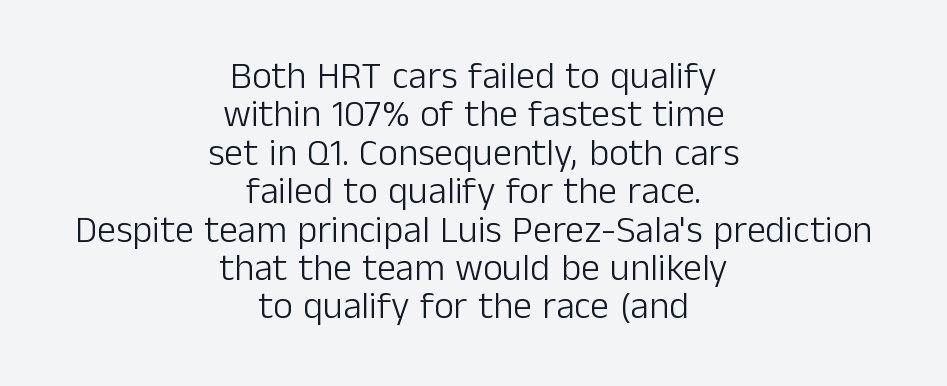
Q: Is the text bold? A: No.
Q: Is the text italic (slanted)? A: No, it is upright.
Q: Is the typeface a serif or a sans-serif typeface? A: Sans-serif.
Q: Is the text underlined? A: No.
Q: How is the paragraph aligned? A: Centered.
Q: Is the spacing between letters normal or unusually wide? A: Normal.
Q: Is the spacing between lines tight, normal or loose? A: Tight.
Q: Width (condensed, normal, or wide)? A: Normal.
Q: Stroke contrast? A: Low.
Q: x-height? A: Medium.
Q: Monospaced? A: No.
